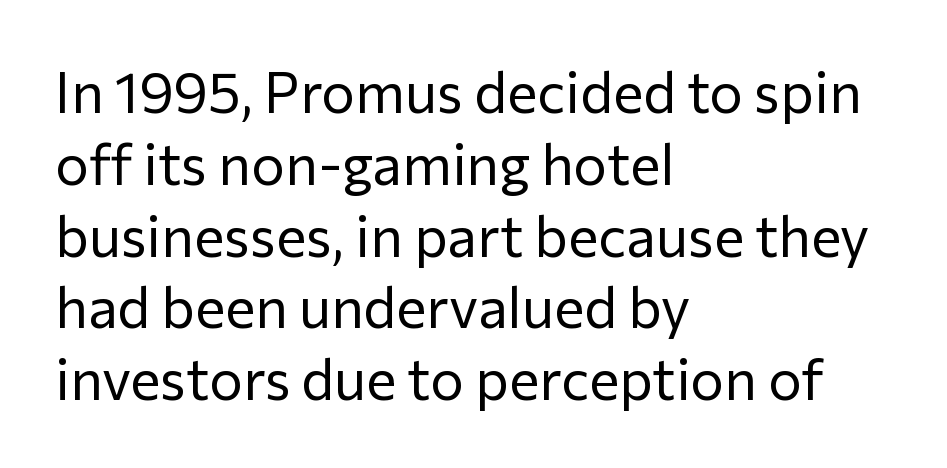
The image shows 57 px regular-weight sans-serif type, upright; set left-aligned, normal line spacing (1.26x), normal letter spacing, not underlined; low stroke contrast and a medium x-height.
